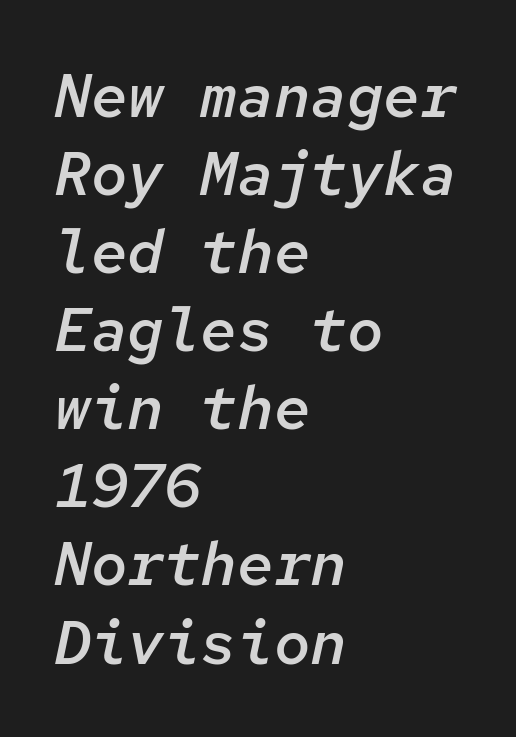
The image shows 61 px semibold type, italic (leaning right), monospaced; set left-aligned, normal line spacing (1.28x), normal letter spacing, not underlined; low stroke contrast and a medium x-height.
